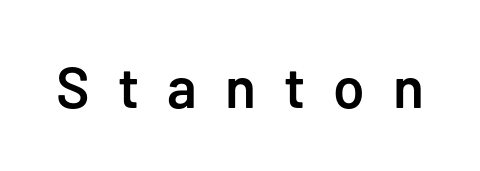
{"serif": "no", "italic": "no", "bold": "semi", "weight": "semibold", "width": "normal", "stroke_contrast": "low", "x_height": "medium", "monospaced": "no", "underline": "no", "letter_spacing": "wide", "letter_spacing_em": 0.49, "glyph_px": 57}
